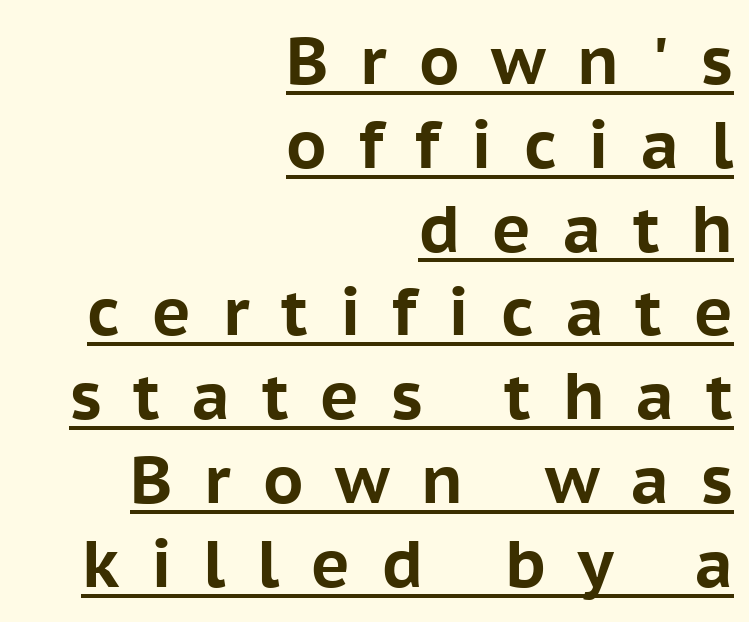
This sample has the flowing, uneven cadence of proportional lettering. The string is rendered with underlining switched on. Rendered with straight, roman letterforms. If you measured baseline to baseline, you'd find a middling distance.
